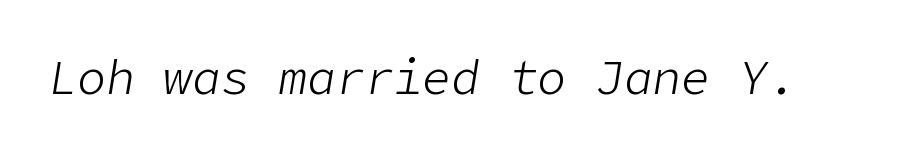
{"italic": "yes", "lean": "right", "slant_degrees": 9, "bold": "no", "weight": "light", "width": "normal", "stroke_contrast": "low", "x_height": "medium", "underline": "no", "letter_spacing": "normal", "letter_spacing_em": 0.0, "glyph_px": 48}
